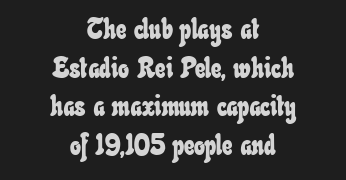
Q: Is the text underlined? A: No.
Q: How is the paragraph aligned? A: Centered.
Q: Is the spacing between letters normal or unusually wide? A: Normal.
Q: Is the spacing between lines tight, normal or loose? A: Normal.
Q: Width (condensed, normal, or wide)? A: Condensed.
Q: Stroke contrast? A: Low.
Q: x-height? A: Small.
Q: Monospaced? A: No.
